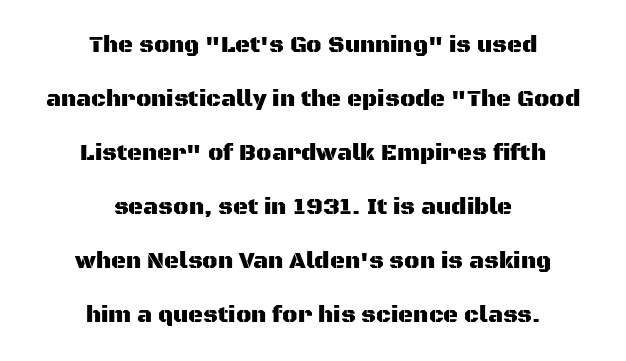
Casual observation: everything's sitting right in the middle. These lines stand farther apart than default settings would place them. The gap between lines stays unmarked. Designer's note — italics off, roman on. Inter-character spacing is left at the font's built-in metrics.
